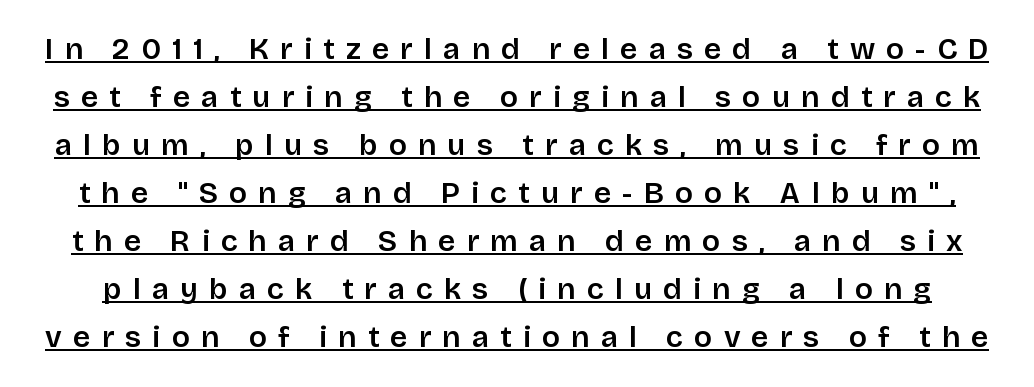
Q: Is the text bold? A: Semi-bold.
Q: Is the text italic (slanted)? A: No, it is upright.
Q: Is the typeface a serif or a sans-serif typeface? A: Sans-serif.
Q: Is the text underlined? A: Yes.
Q: Is the spacing between letters normal or unusually wide? A: Unusually wide.
Q: Is the spacing between lines tight, normal or loose? A: Normal.
Q: Width (condensed, normal, or wide)? A: Normal.
Q: Stroke contrast? A: Low.
Q: x-height? A: Large.
Q: Monospaced? A: No.
